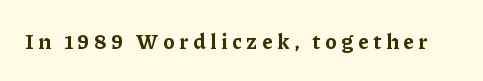
{"italic": "no", "bold": "yes", "underline": "no", "letter_spacing": "wide", "letter_spacing_em": 0.22, "glyph_px": 21}
